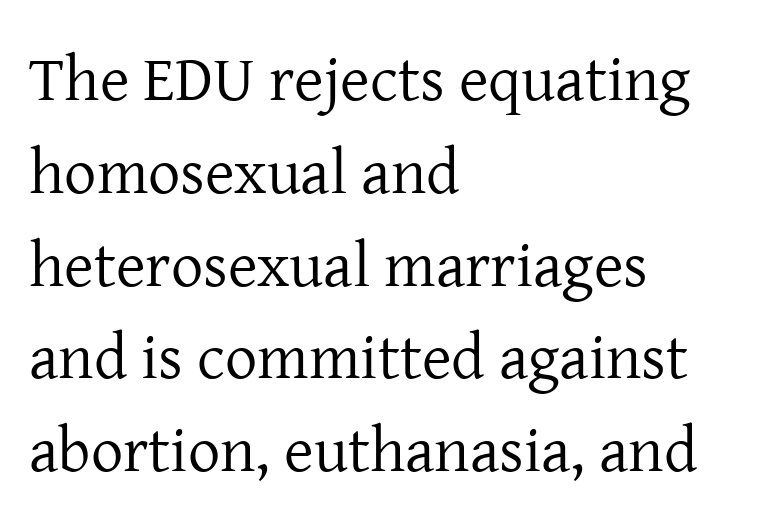
Q: Is the text bold? A: No.
Q: Is the text italic (slanted)? A: No, it is upright.
Q: Is the typeface a serif or a sans-serif typeface? A: Serif.
Q: Is the text underlined? A: No.
Q: How is the paragraph aligned? A: Left-aligned.
Q: Is the spacing between letters normal or unusually wide? A: Normal.
Q: Is the spacing between lines tight, normal or loose? A: Normal.
Q: Width (condensed, normal, or wide)? A: Normal.
Q: Stroke contrast? A: Low.
Q: x-height? A: Medium.
Q: Monospaced? A: No.
